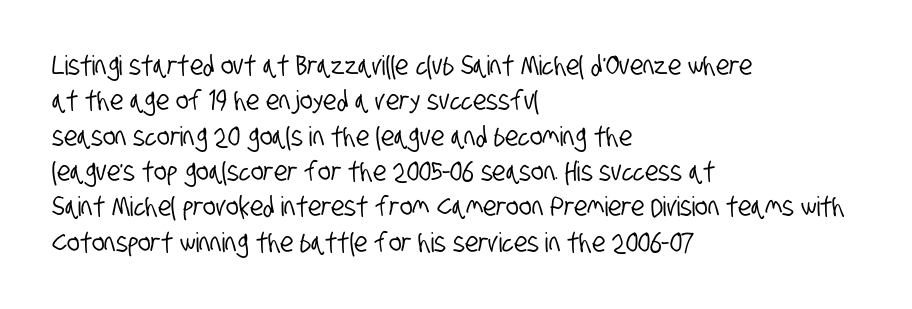
{"underline": "no", "align": "left", "line_spacing": "normal", "line_spacing_ratio": 1.31, "letter_spacing": "normal", "letter_spacing_em": 0.0, "glyph_px": 27}
